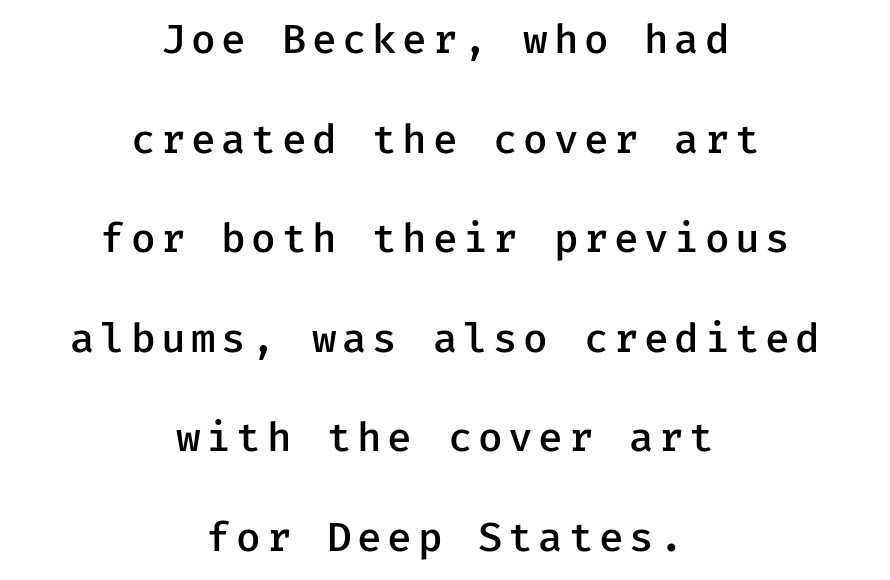
Is the block centered? Yes — each line is placed symmetrically about the middle. Is this a sans? Yes — the strokes have no serifs. This sample uses an upright cut, with every glyph sitting square on the baseline. Leading: increased.
